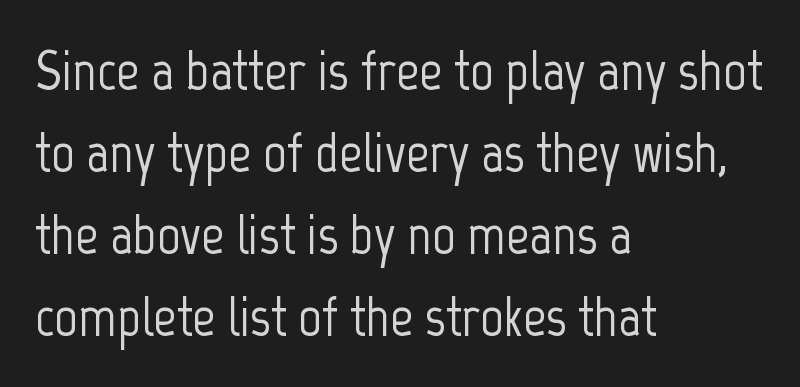
The image shows 57 px condensed sans-serif type, upright; set left-aligned, normal line spacing (1.44x), normal letter spacing, not underlined; low stroke contrast and a medium x-height.
